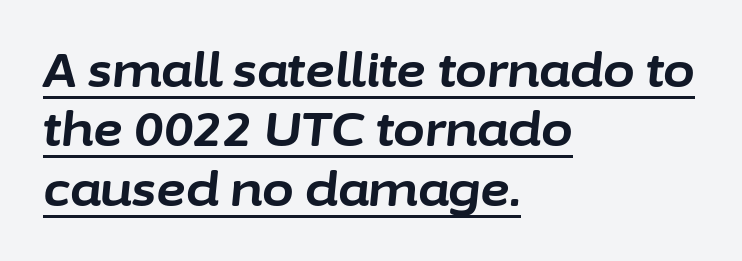
The image shows 46 px bold type, italic (leaning right); set left-aligned, normal line spacing (1.29x), normal letter spacing, underlined; low stroke contrast and a medium x-height.
